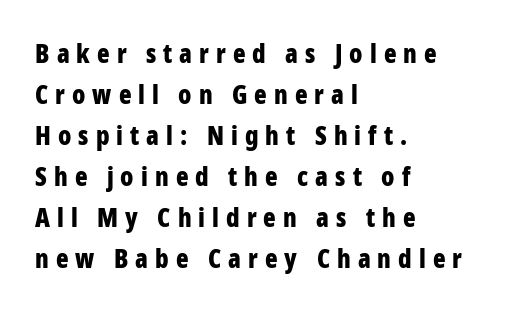
Q: Is the text bold? A: Yes.
Q: Is the text italic (slanted)? A: No, it is upright.
Q: Is the text underlined? A: No.
Q: How is the paragraph aligned? A: Left-aligned.
Q: Is the spacing between letters normal or unusually wide? A: Unusually wide.
Q: Is the spacing between lines tight, normal or loose? A: Normal.
